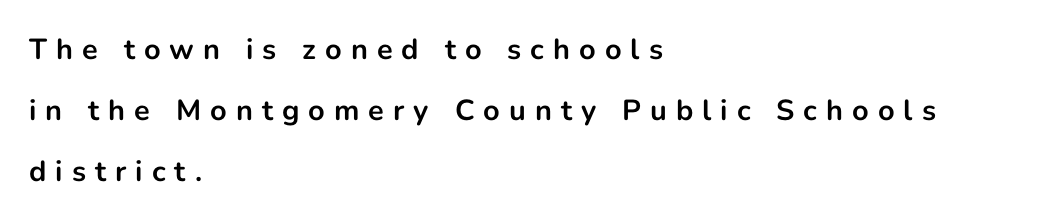
{"serif": "no", "italic": "no", "bold": "yes", "weight": "bold", "width": "normal", "stroke_contrast": "low", "x_height": "medium", "monospaced": "no", "underline": "no", "align": "left", "line_spacing": "loose", "line_spacing_ratio": 2.11, "letter_spacing": "wide", "letter_spacing_em": 0.31, "glyph_px": 29}
